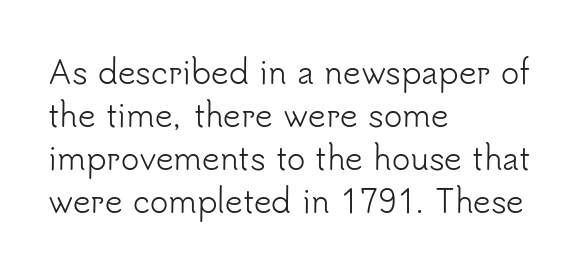
Q: Is the text bold? A: No.
Q: Is the text italic (slanted)? A: No, it is upright.
Q: Is the typeface a serif or a sans-serif typeface? A: Sans-serif.
Q: Is the text underlined? A: No.
Q: How is the paragraph aligned? A: Left-aligned.
Q: Is the spacing between letters normal or unusually wide? A: Normal.
Q: Is the spacing between lines tight, normal or loose? A: Normal.
Q: Width (condensed, normal, or wide)? A: Normal.
Q: Stroke contrast? A: Low.
Q: x-height? A: Small.
Q: Monospaced? A: No.
